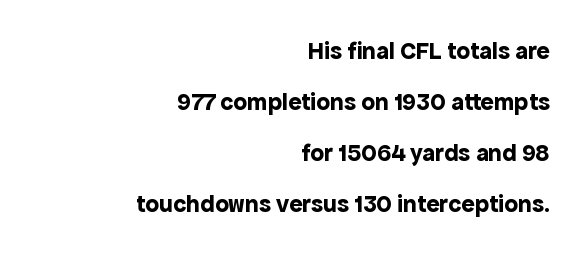
Q: Is the text bold? A: Yes.
Q: Is the text italic (slanted)? A: No, it is upright.
Q: Is the text underlined? A: No.
Q: How is the paragraph aligned? A: Right-aligned.
Q: Is the spacing between letters normal or unusually wide? A: Normal.
Q: Is the spacing between lines tight, normal or loose? A: Loose.
